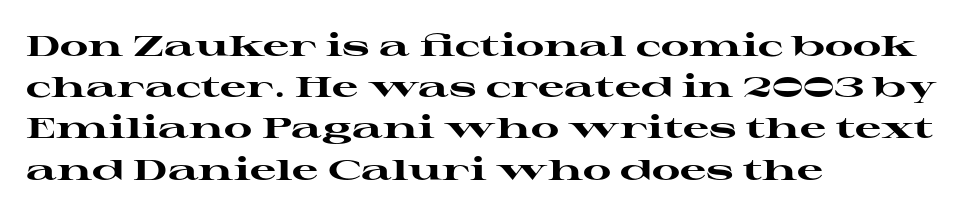
{"serif": "yes", "italic": "no", "bold": "yes", "weight": "heavy", "width": "wide", "stroke_contrast": "high", "x_height": "medium", "monospaced": "no", "underline": "no", "align": "left", "line_spacing": "normal", "line_spacing_ratio": 1.42, "letter_spacing": "normal", "letter_spacing_em": 0.0, "glyph_px": 29}
